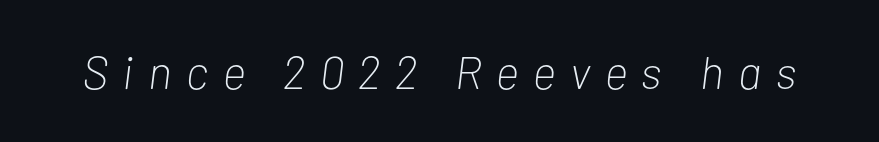
{"italic": "yes", "lean": "right", "slant_degrees": 7, "bold": "no", "weight": "light", "width": "condensed", "stroke_contrast": "low", "x_height": "medium", "monospaced": "no", "underline": "no", "letter_spacing": "wide", "letter_spacing_em": 0.32, "glyph_px": 46}
